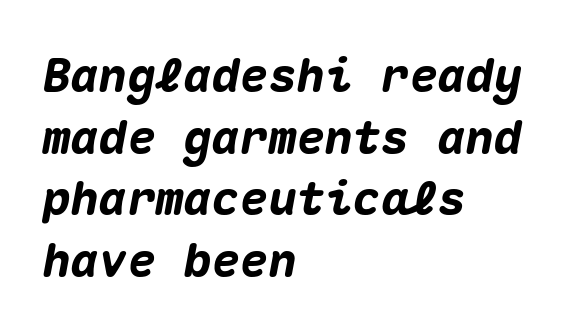
{"italic": "yes", "lean": "right", "slant_degrees": 10, "bold": "yes", "weight": "heavy", "width": "normal", "stroke_contrast": "medium", "x_height": "medium", "monospaced": "yes", "underline": "no", "align": "left", "line_spacing": "normal", "line_spacing_ratio": 1.31, "letter_spacing": "normal", "letter_spacing_em": 0.0, "glyph_px": 47}
